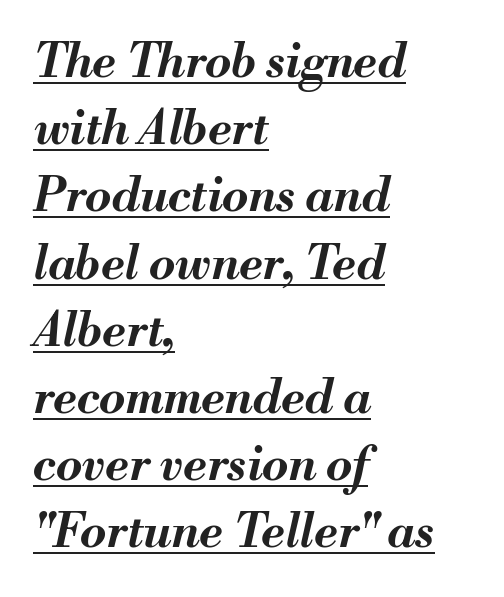
The image shows 47 px bold type, italic (leaning right); set left-aligned, normal line spacing (1.43x), normal letter spacing, underlined; medium stroke contrast and a small x-height.
